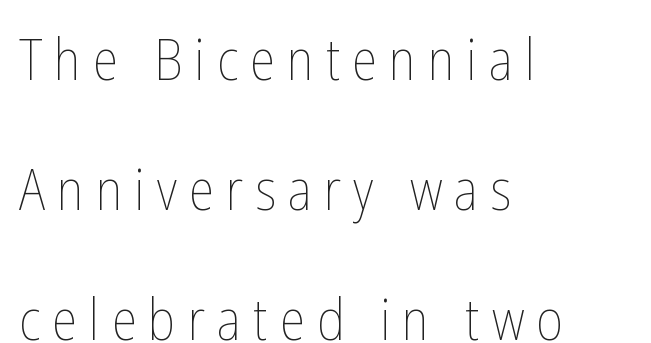
{"italic": "no", "bold": "no", "weight": "thin", "width": "condensed", "stroke_contrast": "low", "x_height": "medium", "monospaced": "no", "underline": "no", "align": "left", "line_spacing": "loose", "line_spacing_ratio": 2.28, "letter_spacing": "wide", "letter_spacing_em": 0.21, "glyph_px": 57}
